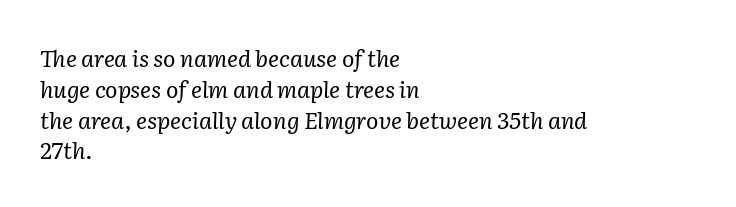
Q: Is the text bold? A: No.
Q: Is the text italic (slanted)? A: Yes, it leans right by about 2 degrees.
Q: Is the text underlined? A: No.
Q: How is the paragraph aligned? A: Left-aligned.
Q: Is the spacing between letters normal or unusually wide? A: Normal.
Q: Is the spacing between lines tight, normal or loose? A: Normal.
